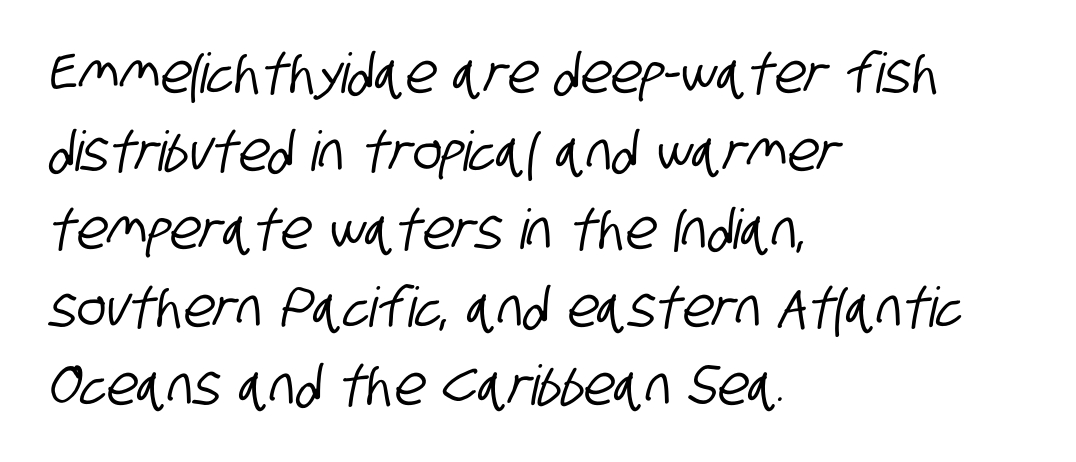
{"serif": "no", "width": "condensed", "stroke_contrast": "low", "x_height": "large", "monospaced": "no", "underline": "no", "align": "left", "line_spacing": "normal", "line_spacing_ratio": 1.42, "letter_spacing": "normal", "letter_spacing_em": 0.0, "glyph_px": 55}
